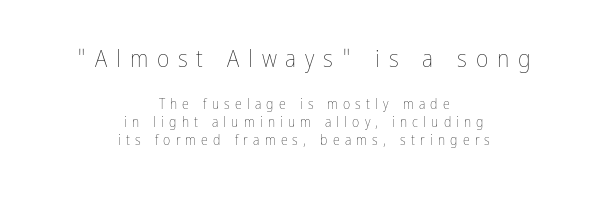
Q: Is the text bold? A: No.
Q: Is the text italic (slanted)? A: No, it is upright.
Q: Is the text underlined? A: No.
Q: How is the paragraph aligned? A: Centered.
Q: Is the spacing between letters normal or unusually wide? A: Unusually wide.
Q: Is the spacing between lines tight, normal or loose? A: Normal.
Q: Which block of text is set in a larger size, the first (top) or the second (bottom)? A: The first (top) one.
